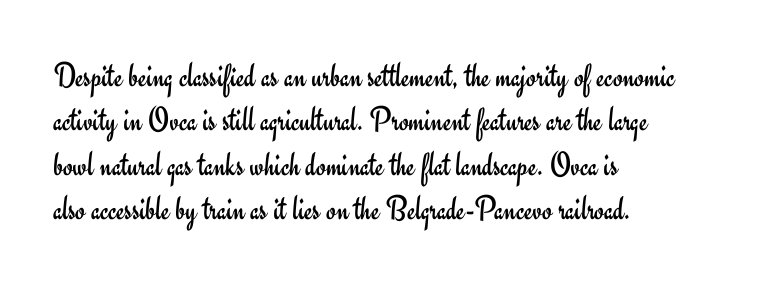
The image shows 35 px regular-weight sans-serif type; set left-aligned, normal line spacing (1.27x), normal letter spacing, not underlined; low stroke contrast and a small x-height.
